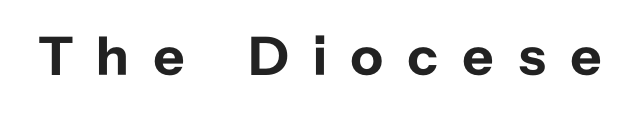
{"serif": "no", "italic": "no", "bold": "yes", "weight": "bold", "width": "normal", "stroke_contrast": "low", "x_height": "medium", "monospaced": "no", "underline": "no", "letter_spacing": "wide", "letter_spacing_em": 0.43, "glyph_px": 55}
